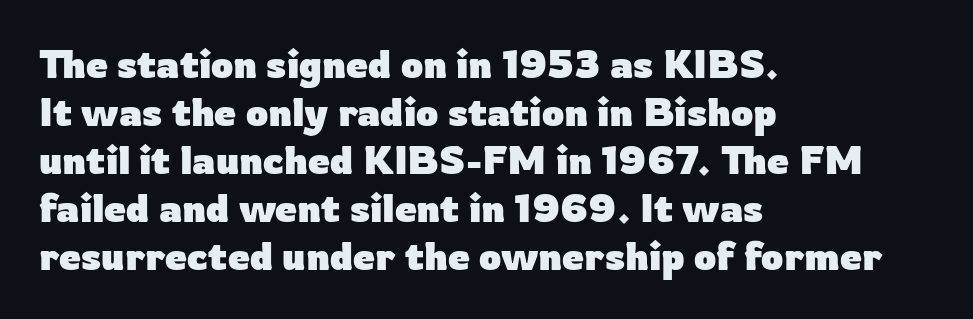
Q: Is the text bold? A: Yes.
Q: Is the text italic (slanted)? A: No, it is upright.
Q: Is the typeface a serif or a sans-serif typeface? A: Sans-serif.
Q: Is the text underlined? A: No.
Q: How is the paragraph aligned? A: Left-aligned.
Q: Is the spacing between letters normal or unusually wide? A: Normal.
Q: Width (condensed, normal, or wide)? A: Normal.
Q: Stroke contrast? A: Low.
Q: x-height? A: Medium.
Q: Monospaced? A: No.
